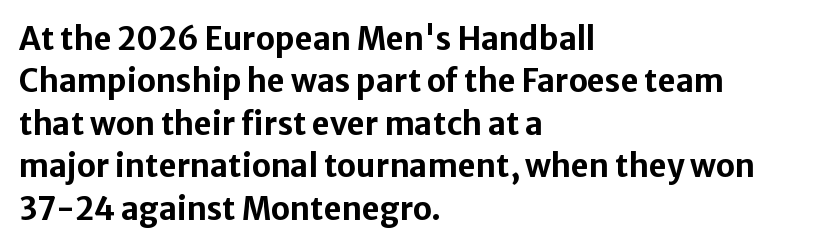
The image shows 31 px bold sans-serif type, upright; set left-aligned, normal line spacing (1.37x), normal letter spacing, not underlined; low stroke contrast and a medium x-height.
